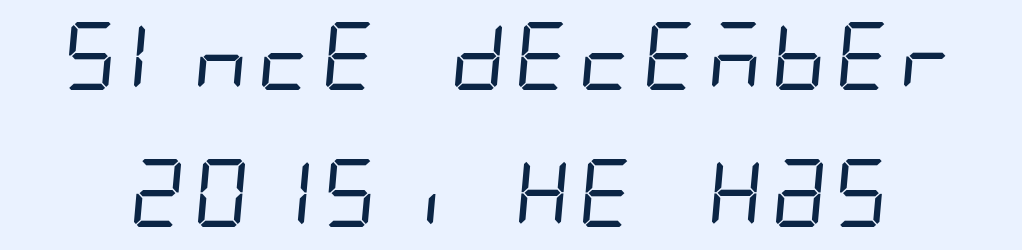
The foot of each line stays bare and open. Summary of weight: not heavy and not bold. These lines stand farther apart than default settings would place them. How are the letters spaced? Ordinarily, with no added tracking. Font category for this specimen: sans-serif.
